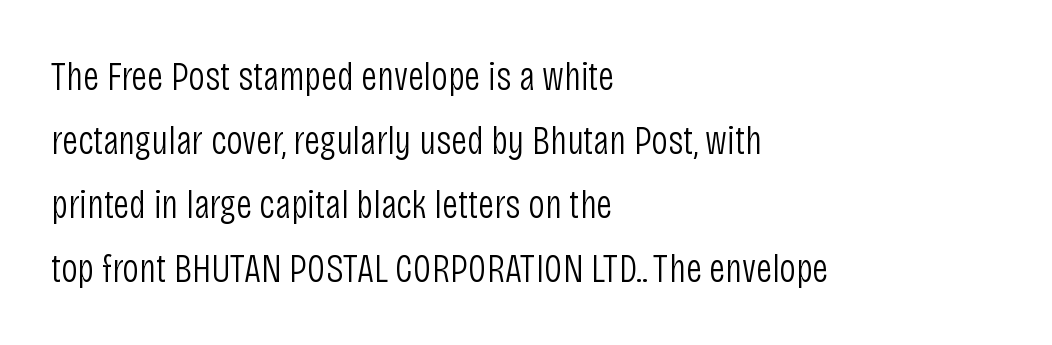
Q: Is the text bold? A: No.
Q: Is the text italic (slanted)? A: No, it is upright.
Q: Is the typeface a serif or a sans-serif typeface? A: Sans-serif.
Q: Is the text underlined? A: No.
Q: How is the paragraph aligned? A: Left-aligned.
Q: Is the spacing between letters normal or unusually wide? A: Normal.
Q: Is the spacing between lines tight, normal or loose? A: Normal.
Q: Width (condensed, normal, or wide)? A: Condensed.
Q: Stroke contrast? A: Low.
Q: x-height? A: Large.
Q: Monospaced? A: No.
